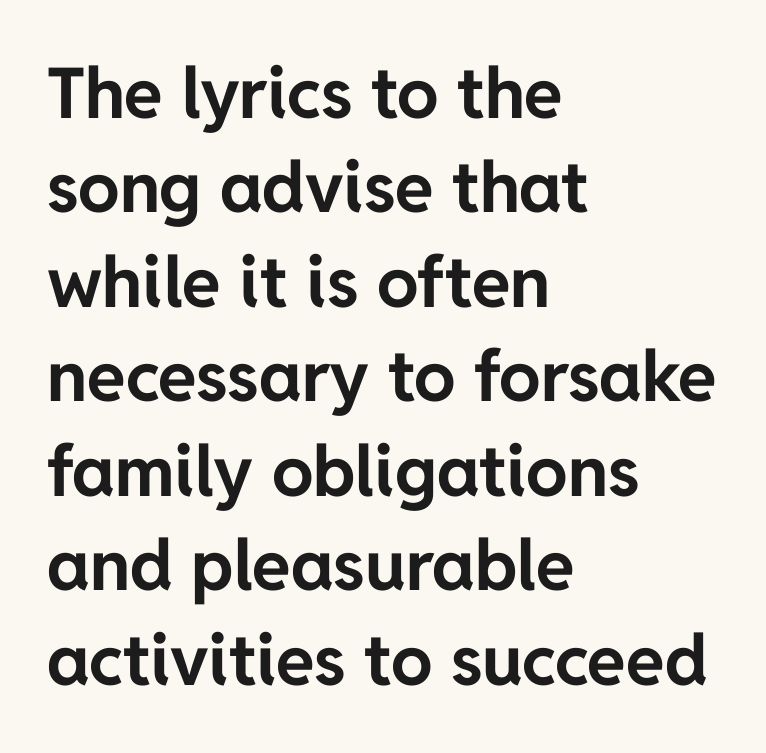
The image shows 70 px bold sans-serif type, upright; set left-aligned, normal line spacing (1.35x), normal letter spacing, not underlined; low stroke contrast and a medium x-height.
